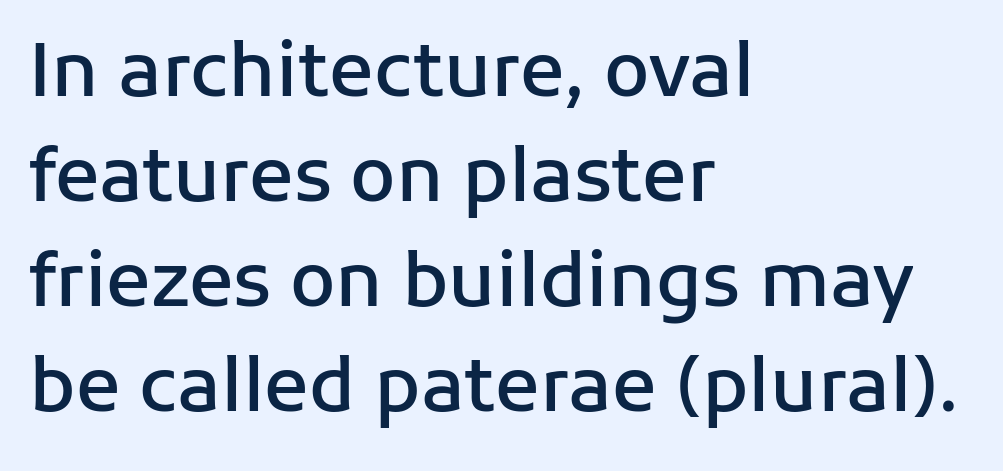
Q: Is the text bold? A: Semi-bold.
Q: Is the text italic (slanted)? A: No, it is upright.
Q: Is the typeface a serif or a sans-serif typeface? A: Sans-serif.
Q: Is the text underlined? A: No.
Q: How is the paragraph aligned? A: Left-aligned.
Q: Is the spacing between letters normal or unusually wide? A: Normal.
Q: Is the spacing between lines tight, normal or loose? A: Normal.
Q: Width (condensed, normal, or wide)? A: Normal.
Q: Stroke contrast? A: Low.
Q: x-height? A: Medium.
Q: Monospaced? A: No.
